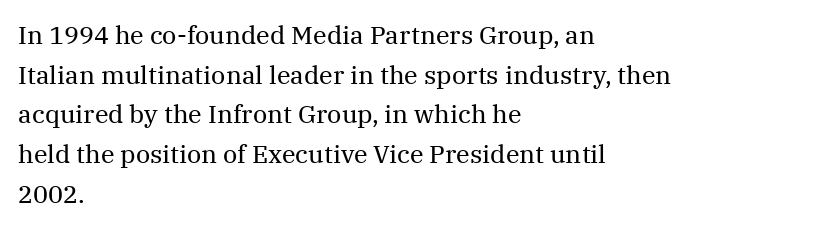
The image shows 25 px text type, upright; set left-aligned, normal line spacing (1.59x), normal letter spacing, not underlined.
